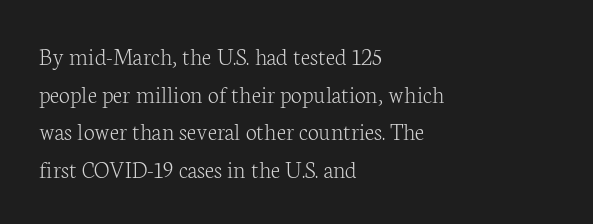
{"italic": "no", "bold": "no", "underline": "no", "align": "left", "line_spacing": "normal", "line_spacing_ratio": 1.51, "letter_spacing": "normal", "letter_spacing_em": 0.0, "glyph_px": 25}
